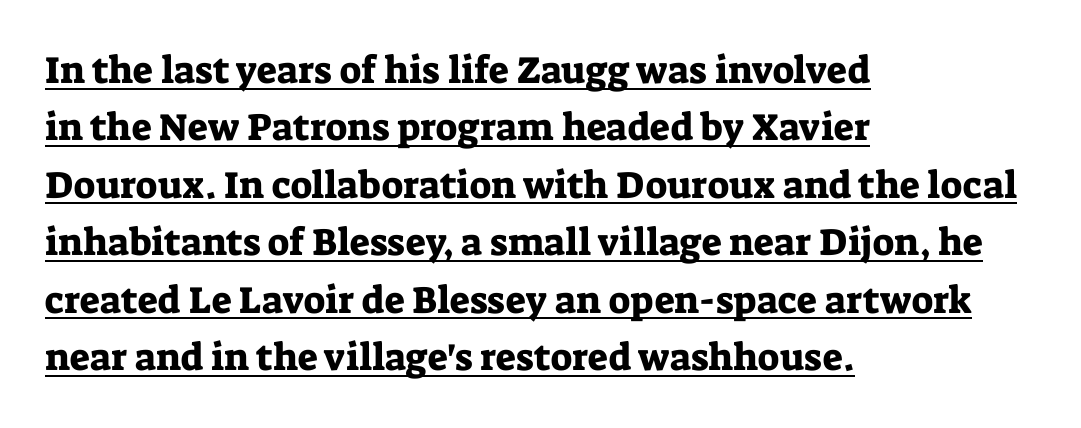
{"serif": "yes", "italic": "no", "width": "normal", "stroke_contrast": "low", "x_height": "medium", "monospaced": "no", "underline": "yes", "align": "left", "line_spacing": "normal", "line_spacing_ratio": 1.51, "letter_spacing": "normal", "letter_spacing_em": 0.0, "glyph_px": 38}
